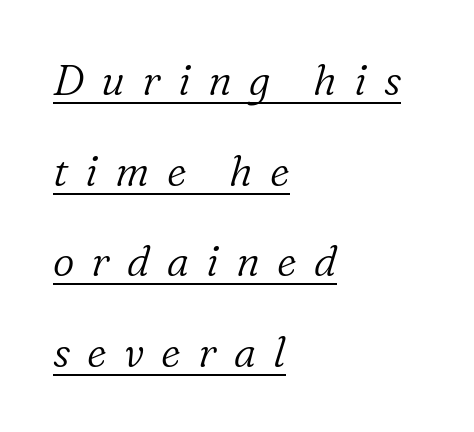
The image shows 42 px light serif type, italic (leaning right); set left-aligned, loose line spacing (2.16x), unusually wide letter spacing (+0.41 em), underlined; low stroke contrast and a medium x-height.
